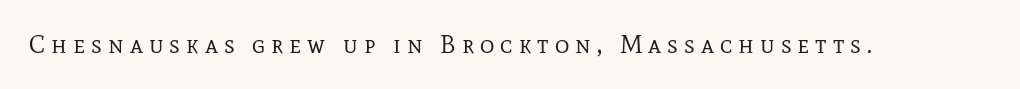
{"italic": "no", "bold": "no", "underline": "no", "letter_spacing": "wide", "letter_spacing_em": 0.24, "glyph_px": 25}
